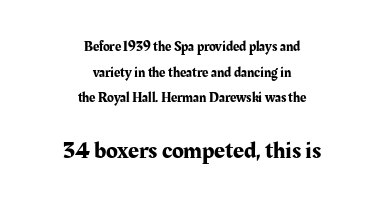
One-word summary of the alignment: center. The zone under the glyphs is completely vacant. The rendering keeps characters at their native spacing. Unlike italic type, these characters show no tilt at all.
